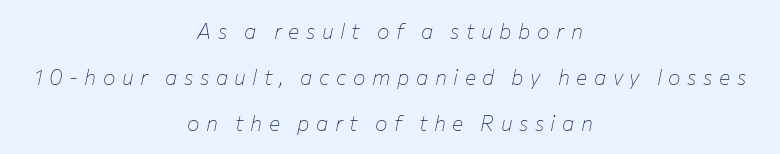
Q: Is the text bold? A: No.
Q: Is the text italic (slanted)? A: Yes, it leans right by about 12 degrees.
Q: Is the text underlined? A: No.
Q: How is the paragraph aligned? A: Centered.
Q: Is the spacing between letters normal or unusually wide? A: Unusually wide.
Q: Is the spacing between lines tight, normal or loose? A: Loose.
